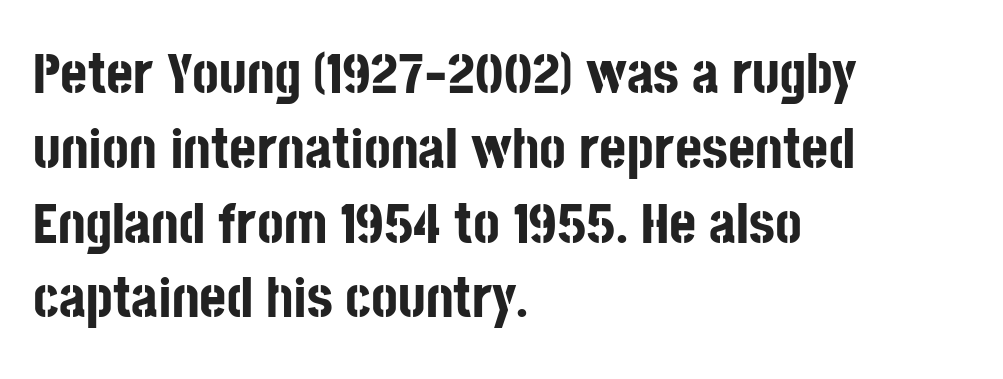
Q: Is the text bold? A: Yes.
Q: Is the text italic (slanted)? A: No, it is upright.
Q: Is the typeface a serif or a sans-serif typeface? A: Sans-serif.
Q: Is the text underlined? A: No.
Q: How is the paragraph aligned? A: Left-aligned.
Q: Is the spacing between letters normal or unusually wide? A: Normal.
Q: Is the spacing between lines tight, normal or loose? A: Normal.
Q: Width (condensed, normal, or wide)? A: Condensed.
Q: Stroke contrast? A: Low.
Q: x-height? A: Large.
Q: Monospaced? A: No.
